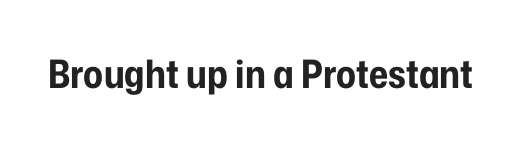
Q: Is the text bold? A: Yes.
Q: Is the text italic (slanted)? A: No, it is upright.
Q: Is the typeface a serif or a sans-serif typeface? A: Sans-serif.
Q: Is the text underlined? A: No.
Q: Is the spacing between letters normal or unusually wide? A: Normal.
Q: Width (condensed, normal, or wide)? A: Condensed.
Q: Stroke contrast? A: Low.
Q: x-height? A: Medium.
Q: Monospaced? A: No.
